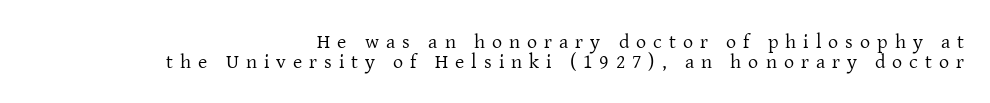
{"italic": "no", "bold": "no", "underline": "no", "align": "right", "line_spacing": "tight", "line_spacing_ratio": 1.01, "letter_spacing": "wide", "letter_spacing_em": 0.35, "glyph_px": 20}
